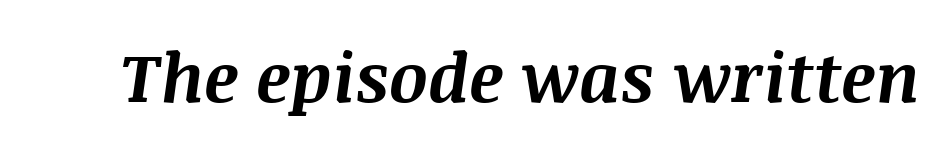
Characters follow at the spacing the type designer built in. Notice how the stems are inclined rather than vertical — that's the hallmark of italics. The strip under each line holds only bare page. These lines are rendered in a variable-pitch font.
